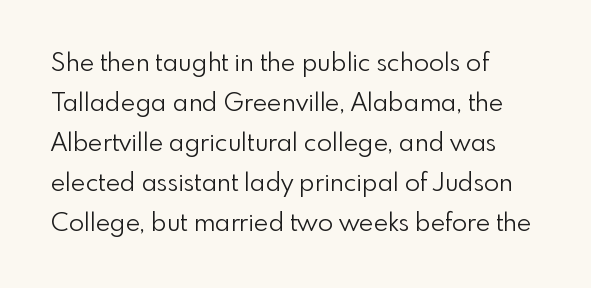
The area under the type is left untouched. A typesetter would mark this as roman, not italic. What's the leading like? Ordinary, nothing unusual. A typesetter would call this zero additional tracking. Which margin do the lines hug? The left one — the right edge is uneven. The cut favours lightness, reaching ordinary text weight at its darkest.
